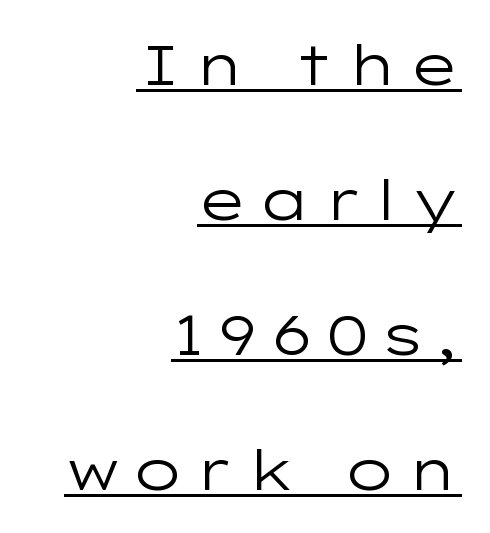
Q: Is the text bold? A: No.
Q: Is the text italic (slanted)? A: No, it is upright.
Q: Is the typeface a serif or a sans-serif typeface? A: Sans-serif.
Q: Is the text underlined? A: Yes.
Q: How is the paragraph aligned? A: Right-aligned.
Q: Is the spacing between lines tight, normal or loose? A: Loose.
Q: Width (condensed, normal, or wide)? A: Wide.
Q: Stroke contrast? A: Low.
Q: x-height? A: Medium.
Q: Monospaced? A: No.
